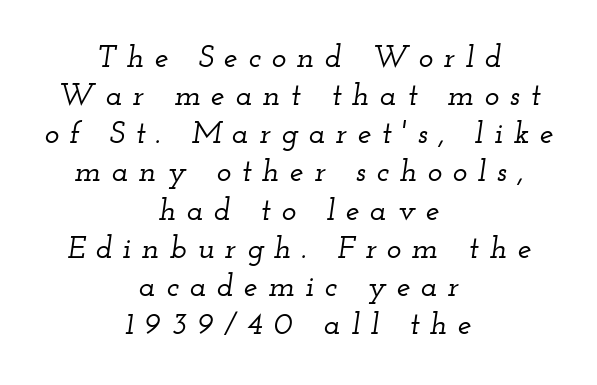
{"serif": "yes", "italic": "yes", "lean": "right", "slant_degrees": 12, "width": "wide", "stroke_contrast": "low", "x_height": "small", "monospaced": "no", "underline": "no", "align": "center", "line_spacing_ratio": 1.23, "letter_spacing": "wide", "letter_spacing_em": 0.34, "glyph_px": 31}
